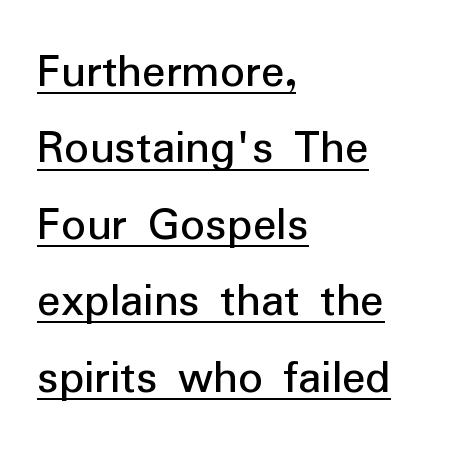
{"serif": "no", "italic": "no", "width": "normal", "stroke_contrast": "low", "x_height": "medium", "monospaced": "no", "underline": "yes", "align": "left", "line_spacing": "normal", "line_spacing_ratio": 1.56, "letter_spacing": "normal", "letter_spacing_em": 0.0, "glyph_px": 49}
